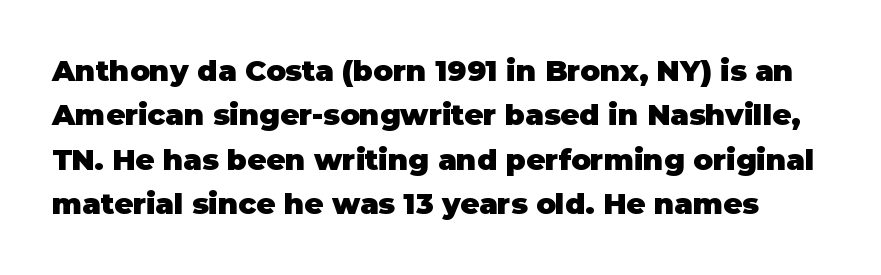
{"serif": "no", "italic": "no", "bold": "yes", "weight": "heavy", "width": "normal", "stroke_contrast": "low", "x_height": "large", "monospaced": "no", "underline": "no", "line_spacing": "normal", "line_spacing_ratio": 1.53, "letter_spacing": "normal", "letter_spacing_em": 0.0, "glyph_px": 29}
